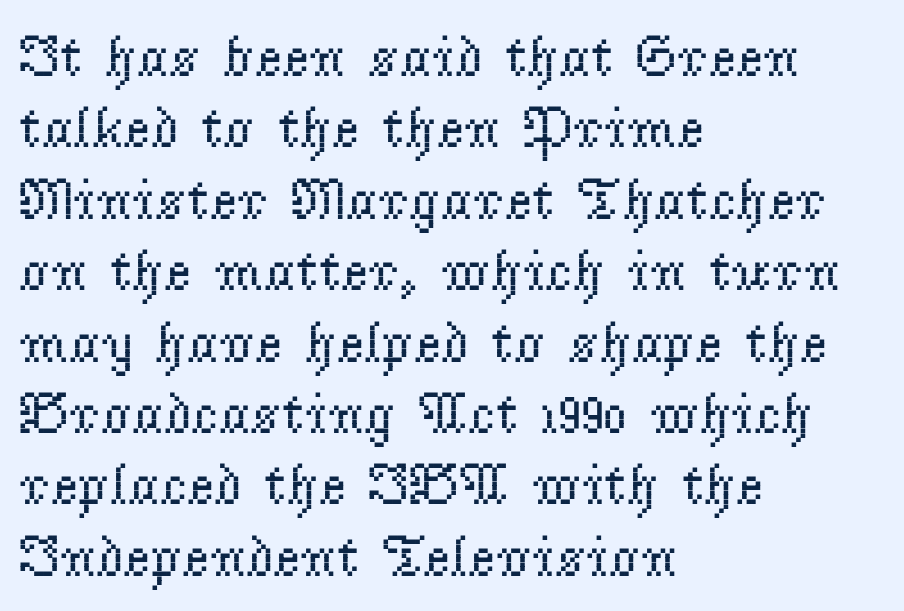
The image shows 59 px regular-weight serif type, upright; set left-aligned, line spacing 1.21x, normal letter spacing, not underlined; low stroke contrast and a small x-height.
